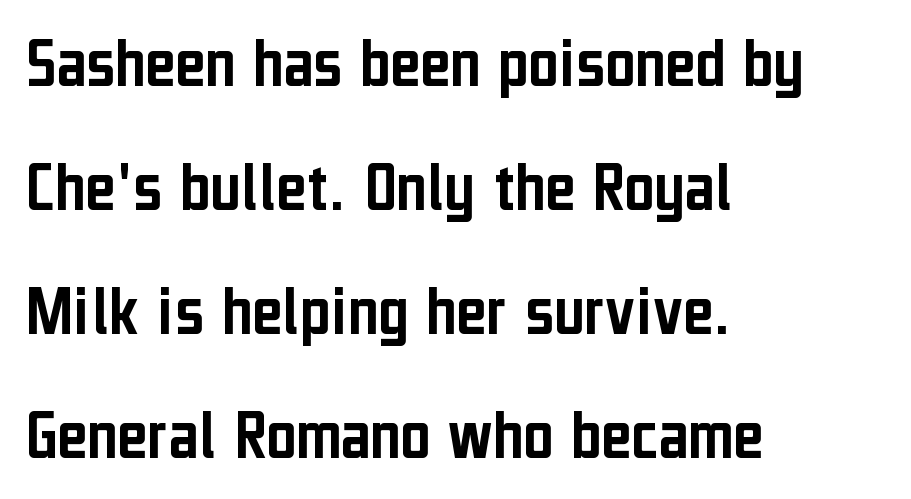
Q: Is the text italic (slanted)? A: No, it is upright.
Q: Is the typeface a serif or a sans-serif typeface? A: Sans-serif.
Q: Is the text underlined? A: No.
Q: How is the paragraph aligned? A: Left-aligned.
Q: Is the spacing between letters normal or unusually wide? A: Normal.
Q: Is the spacing between lines tight, normal or loose? A: Normal.
Q: Width (condensed, normal, or wide)? A: Condensed.
Q: Stroke contrast? A: Low.
Q: x-height? A: Medium.
Q: Monospaced? A: No.
